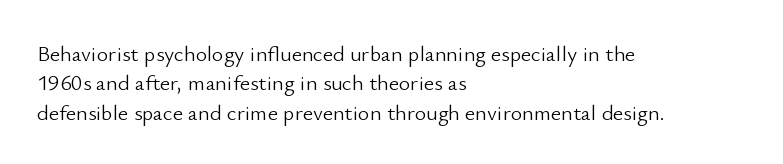
The image shows 22 px text type, upright; set left-aligned, normal line spacing (1.33x), normal letter spacing, not underlined.
